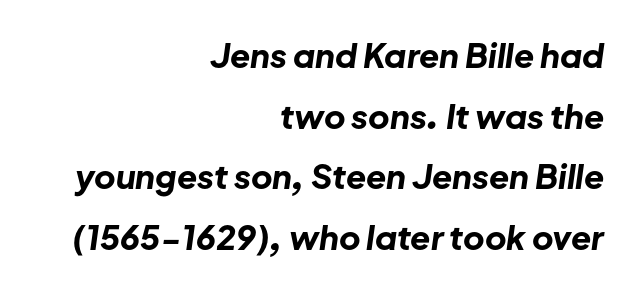
In CSS terms this would be text-align: right. How heavy is the stroke? Heavy — this is a bold. Glance below the letters and you will spot only blank space. How are the letters spaced? Ordinarily, with no added tracking. Spacing verdict: proportional, widths tailored to each character. It's the slanting kind of type.
